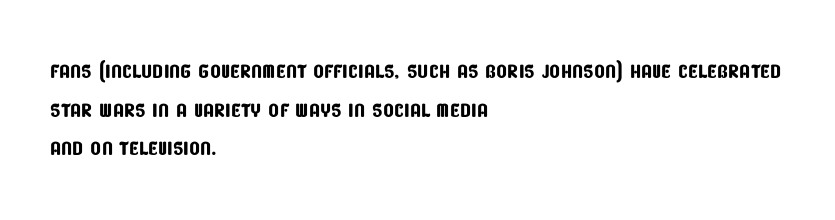
Honestly, there is no underline to notice here at all. The ragged edge is on the right, which tells us the setting is flush left. The gaps between neighbouring characters are ordinary and unremarkable. A typesetter would call this leading conventional body-copy spacing.
